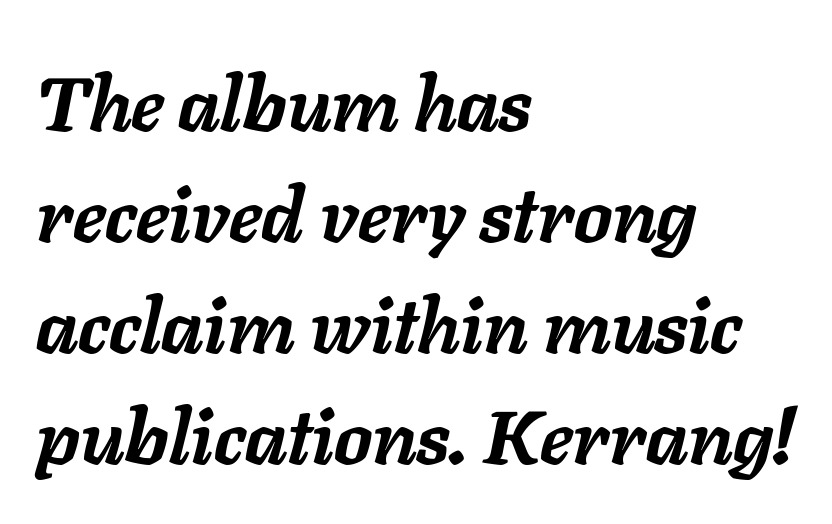
{"italic": "yes", "lean": "right", "slant_degrees": 11, "bold": "yes", "weight": "semibold", "width": "normal", "stroke_contrast": "low", "x_height": "medium", "monospaced": "no", "underline": "no", "align": "left", "line_spacing": "normal", "line_spacing_ratio": 1.46, "letter_spacing": "normal", "letter_spacing_em": 0.0, "glyph_px": 76}
